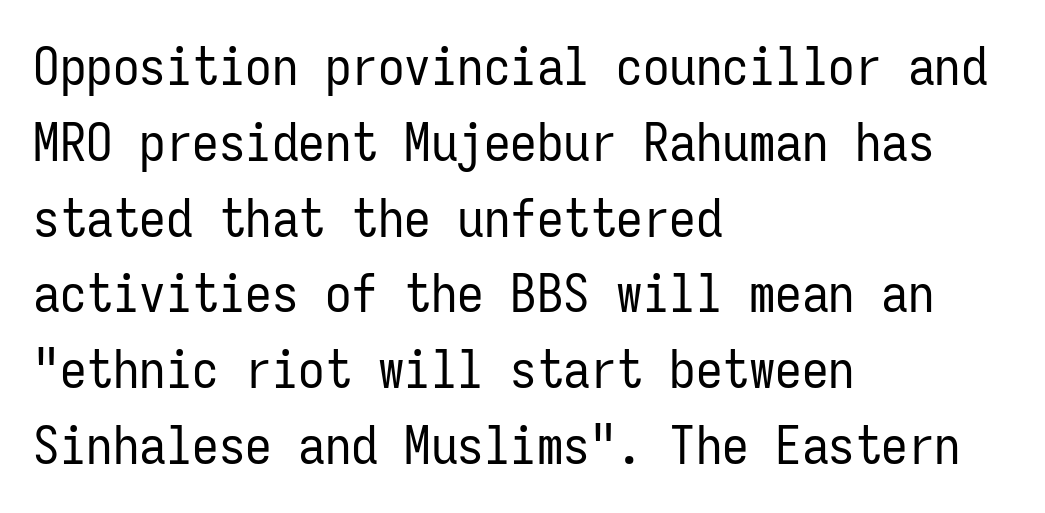
Q: Is the text bold? A: No.
Q: Is the text italic (slanted)? A: No, it is upright.
Q: Is the typeface a serif or a sans-serif typeface? A: Sans-serif.
Q: Is the text underlined? A: No.
Q: How is the paragraph aligned? A: Left-aligned.
Q: Is the spacing between letters normal or unusually wide? A: Normal.
Q: Is the spacing between lines tight, normal or loose? A: Normal.
Q: Width (condensed, normal, or wide)? A: Condensed.
Q: Stroke contrast? A: Low.
Q: x-height? A: Medium.
Q: Monospaced? A: Yes.
